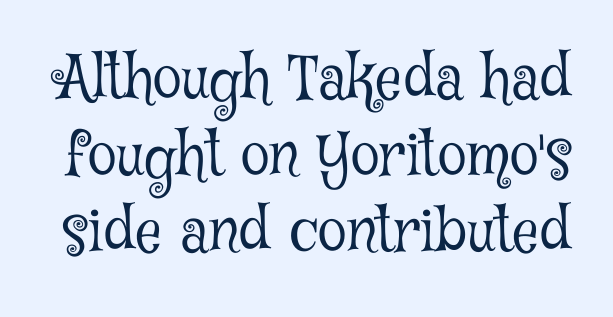
Q: Is the text bold? A: No.
Q: Is the text italic (slanted)? A: No, it is upright.
Q: Is the typeface a serif or a sans-serif typeface? A: Serif.
Q: Is the text underlined? A: No.
Q: Is the spacing between letters normal or unusually wide? A: Normal.
Q: Is the spacing between lines tight, normal or loose? A: Normal.
Q: Width (condensed, normal, or wide)? A: Condensed.
Q: Stroke contrast? A: Low.
Q: x-height? A: Medium.
Q: Monospaced? A: No.
